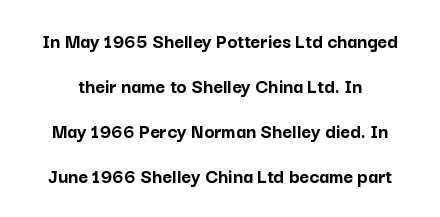
{"italic": "no", "bold": "yes", "underline": "no", "line_spacing": "loose", "line_spacing_ratio": 2.14, "letter_spacing": "normal", "letter_spacing_em": 0.0, "glyph_px": 21}
